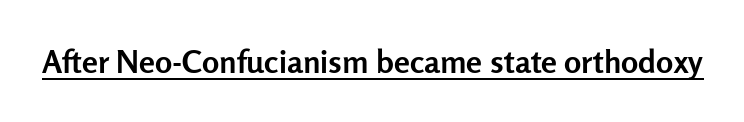
The image shows 32 px semibold sans-serif type, upright; set normal letter spacing, underlined; low stroke contrast and a medium x-height.
